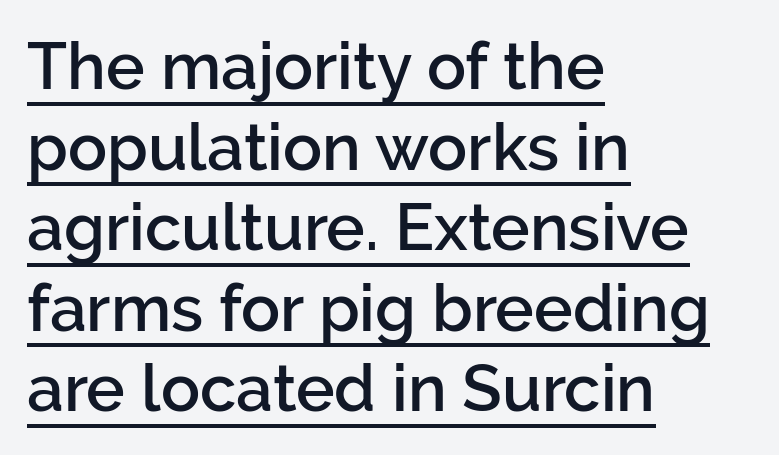
{"serif": "no", "italic": "no", "bold": "semi", "weight": "semibold", "width": "normal", "stroke_contrast": "low", "x_height": "medium", "monospaced": "no", "underline": "yes", "align": "left", "line_spacing_ratio": 1.24, "letter_spacing": "normal", "letter_spacing_em": 0.0, "glyph_px": 65}
